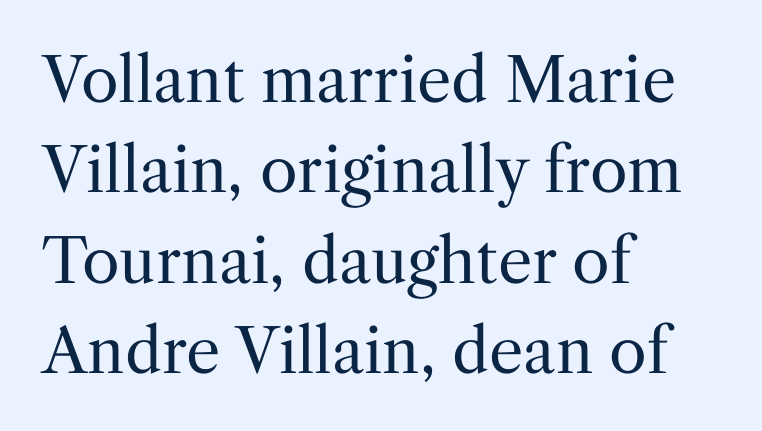
This reads as an unemphasized weight, regular at the heaviest. Observe the ordinary spacing: letters are neighbours, not strangers. The text block is weighted toward the left margin, trailing off unevenly rightward. Does the lettering tilt? It doesn't — this is upright. The characters display serif detailing at their extremities.
